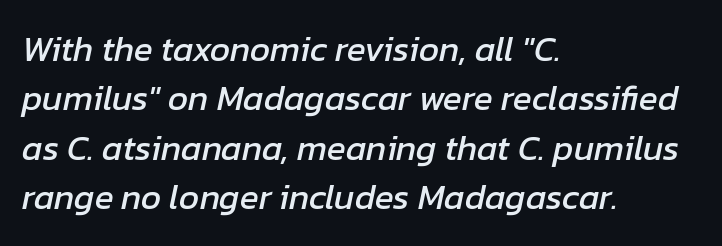
The rows are spaced the way most documents space them. The letters advance in unequal steps, a hallmark of proportional type. The strip under each line holds only bare page. How are the letters spaced? Ordinarily, with no added tracking. The rendering applies a slant to the glyphs.
